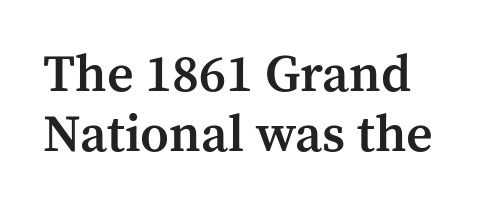
Q: Is the text bold? A: Semi-bold.
Q: Is the text italic (slanted)? A: No, it is upright.
Q: Is the typeface a serif or a sans-serif typeface? A: Serif.
Q: Is the text underlined? A: No.
Q: How is the paragraph aligned? A: Left-aligned.
Q: Is the spacing between letters normal or unusually wide? A: Normal.
Q: Width (condensed, normal, or wide)? A: Normal.
Q: Stroke contrast? A: Medium.
Q: x-height? A: Medium.
Q: Monospaced? A: No.
